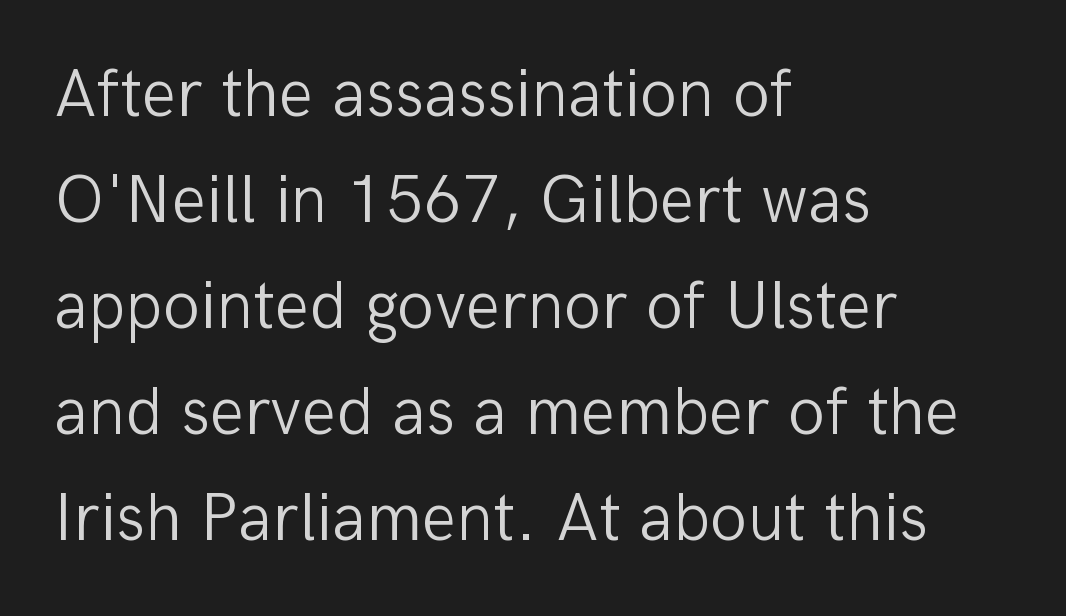
Q: Is the text bold? A: No.
Q: Is the text italic (slanted)? A: No, it is upright.
Q: Is the typeface a serif or a sans-serif typeface? A: Sans-serif.
Q: Is the text underlined? A: No.
Q: How is the paragraph aligned? A: Left-aligned.
Q: Is the spacing between letters normal or unusually wide? A: Normal.
Q: Is the spacing between lines tight, normal or loose? A: Normal.
Q: Width (condensed, normal, or wide)? A: Normal.
Q: Stroke contrast? A: Low.
Q: x-height? A: Medium.
Q: Monospaced? A: No.
